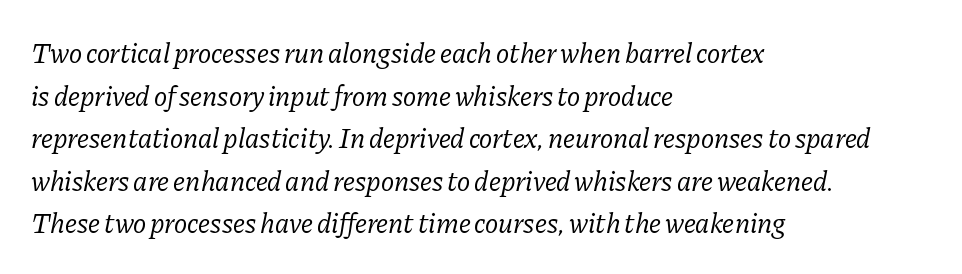
The image shows 28 px regular-weight serif type, italic (leaning right); set left-aligned, normal line spacing (1.52x), normal letter spacing, not underlined; low stroke contrast and a medium x-height.
